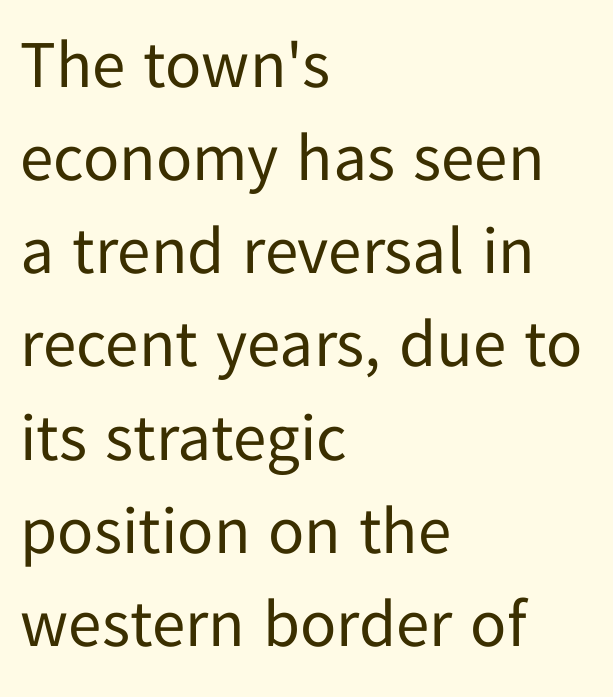
Decoration check: the copy has no underline. A light-to-regular cut is what we see here. Caption: multi-line text, flush left, ragged right. Vertical spacing — default. Ascenders rise straight up at ninety degrees. Varying glyph widths throughout — classic text-font behaviour.
